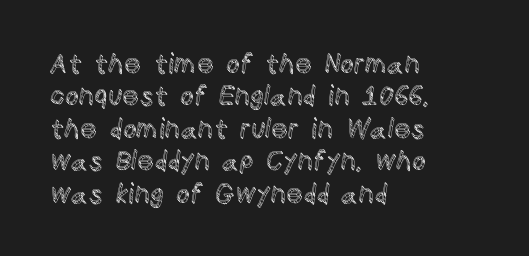
The specimen omits any rule beneath the text block's lines. No extra tracking has been applied to these lines. Each line starts at the same left margin while the right side varies.
